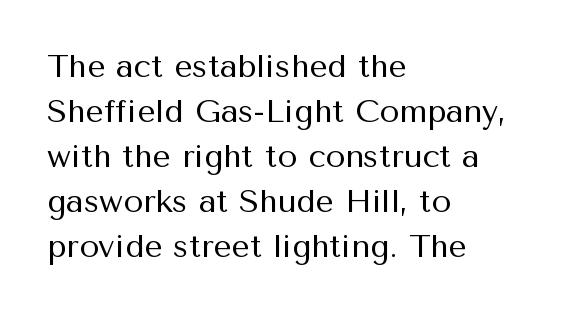
Q: Is the text bold? A: No.
Q: Is the text italic (slanted)? A: No, it is upright.
Q: Is the typeface a serif or a sans-serif typeface? A: Sans-serif.
Q: Is the text underlined? A: No.
Q: How is the paragraph aligned? A: Left-aligned.
Q: Is the spacing between letters normal or unusually wide? A: Normal.
Q: Is the spacing between lines tight, normal or loose? A: Normal.
Q: Width (condensed, normal, or wide)? A: Normal.
Q: Stroke contrast? A: Medium.
Q: x-height? A: Medium.
Q: Monospaced? A: No.
